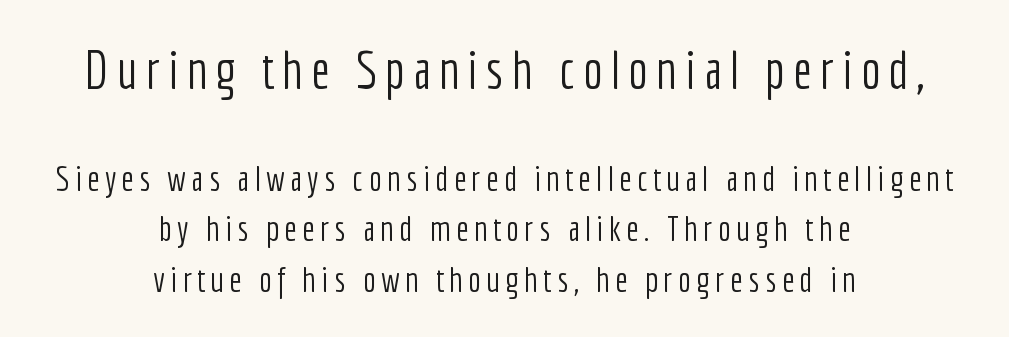
The image shows 53 px light, condensed sans-serif type, upright; set centered, normal line spacing (1.44x), not underlined; the first (top) block is 1.51x larger; low stroke contrast and a medium x-height.
